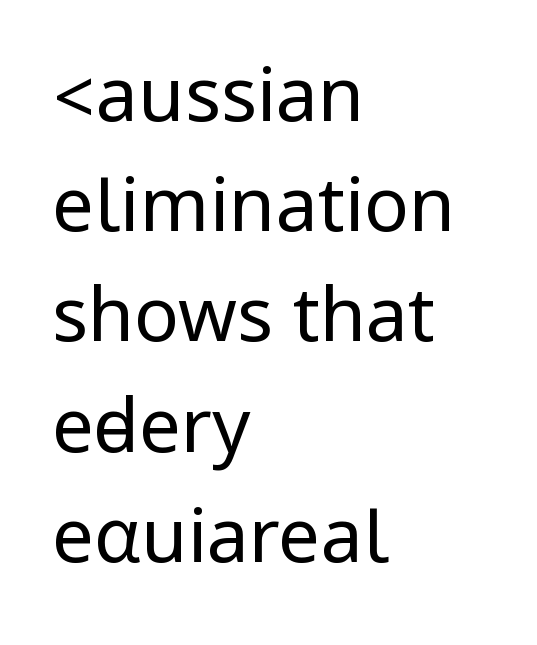
Q: Is the text bold? A: No.
Q: Is the text italic (slanted)? A: No, it is upright.
Q: Is the typeface a serif or a sans-serif typeface? A: Sans-serif.
Q: Is the text underlined? A: No.
Q: How is the paragraph aligned? A: Left-aligned.
Q: Is the spacing between letters normal or unusually wide? A: Normal.
Q: Is the spacing between lines tight, normal or loose? A: Normal.
Q: Width (condensed, normal, or wide)? A: Condensed.
Q: Stroke contrast? A: Low.
